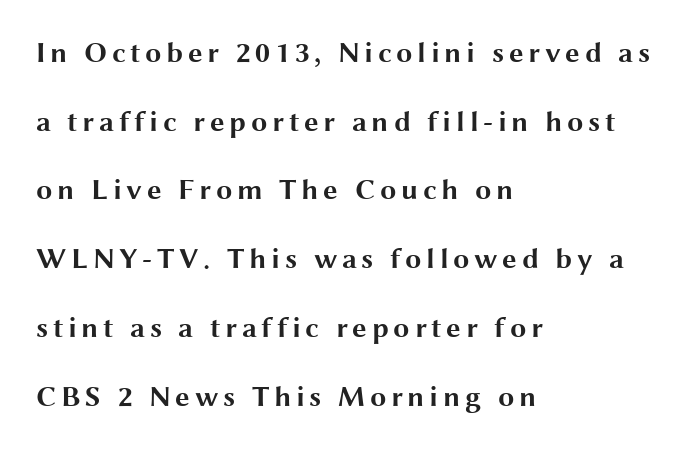
The image shows 29 px bold, wide sans-serif type, upright; set left-aligned, loose line spacing (2.37x), not underlined; medium stroke contrast and a medium x-height.
